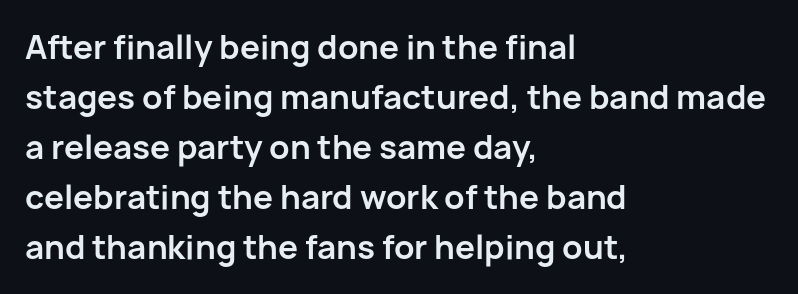
Q: Is the text bold? A: Yes.
Q: Is the text italic (slanted)? A: No, it is upright.
Q: Is the typeface a serif or a sans-serif typeface? A: Sans-serif.
Q: Is the text underlined? A: No.
Q: How is the paragraph aligned? A: Left-aligned.
Q: Is the spacing between letters normal or unusually wide? A: Normal.
Q: Is the spacing between lines tight, normal or loose? A: Normal.
Q: Width (condensed, normal, or wide)? A: Normal.
Q: Stroke contrast? A: Low.
Q: x-height? A: Medium.
Q: Monospaced? A: No.
